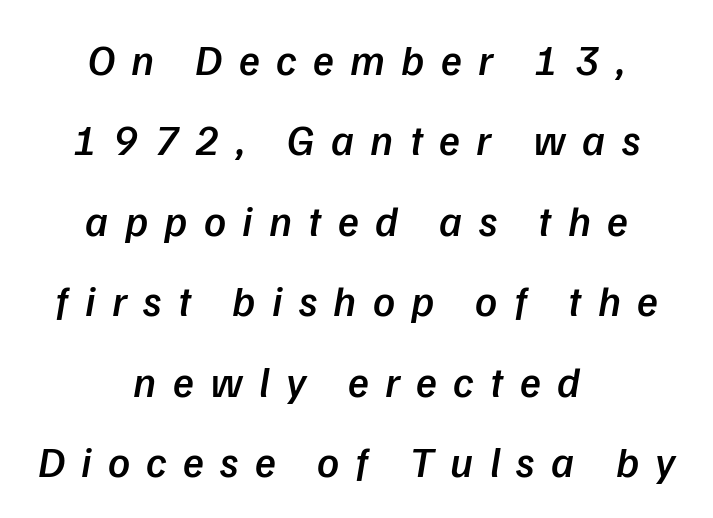
Q: Is the text bold? A: Semi-bold.
Q: Is the text italic (slanted)? A: Yes, it leans right by about 9 degrees.
Q: Is the text underlined? A: No.
Q: How is the paragraph aligned? A: Centered.
Q: Is the spacing between letters normal or unusually wide? A: Unusually wide.
Q: Width (condensed, normal, or wide)? A: Normal.
Q: Stroke contrast? A: Low.
Q: x-height? A: Medium.
Q: Monospaced? A: No.
